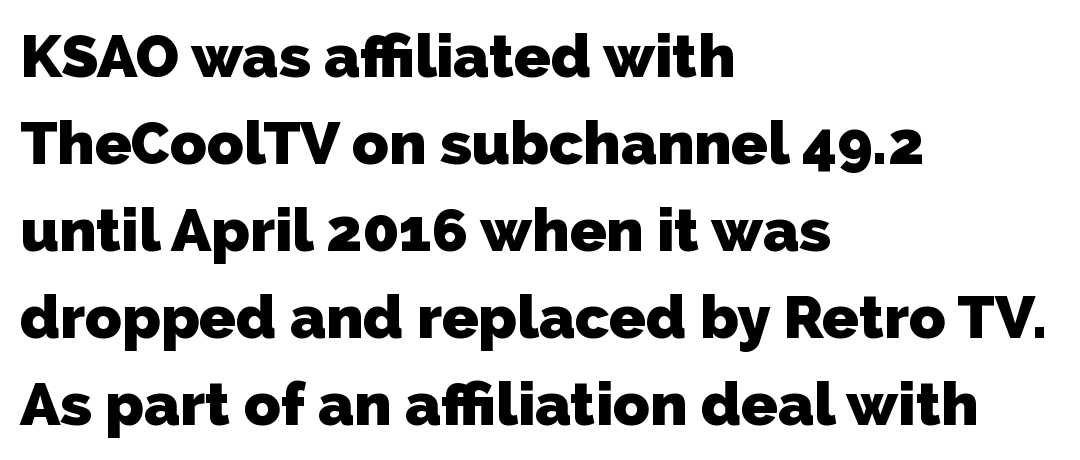
Q: Is the text bold? A: Yes.
Q: Is the typeface a serif or a sans-serif typeface? A: Sans-serif.
Q: Is the text underlined? A: No.
Q: How is the paragraph aligned? A: Left-aligned.
Q: Is the spacing between letters normal or unusually wide? A: Normal.
Q: Is the spacing between lines tight, normal or loose? A: Normal.
Q: Width (condensed, normal, or wide)? A: Normal.
Q: Stroke contrast? A: Low.
Q: x-height? A: Medium.
Q: Monospaced? A: No.
